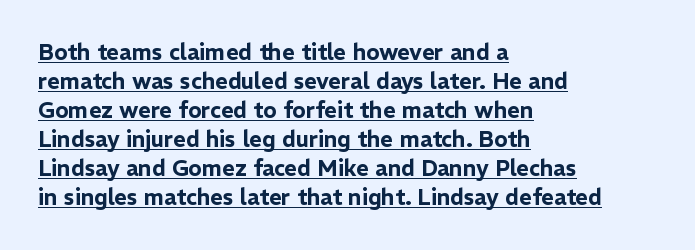
Q: Is the text italic (slanted)? A: No, it is upright.
Q: Is the text underlined? A: Yes.
Q: How is the paragraph aligned? A: Left-aligned.
Q: Is the spacing between letters normal or unusually wide? A: Normal.
Q: Is the spacing between lines tight, normal or loose? A: Normal.
